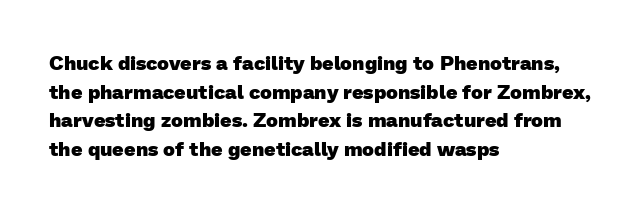
Q: Is the text bold? A: Yes.
Q: Is the text underlined? A: No.
Q: How is the paragraph aligned? A: Left-aligned.
Q: Is the spacing between letters normal or unusually wide? A: Normal.
Q: Is the spacing between lines tight, normal or loose? A: Normal.
